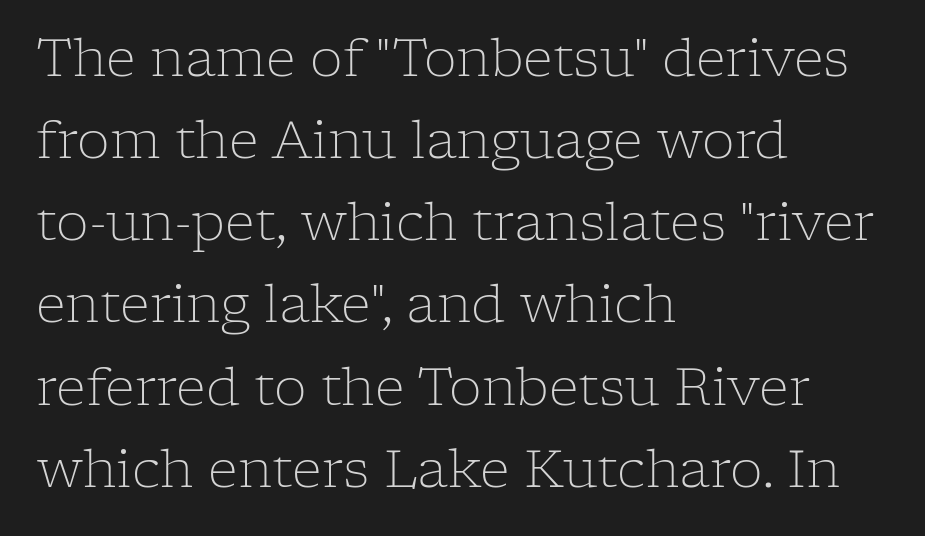
Q: Is the text bold? A: No.
Q: Is the text italic (slanted)? A: No, it is upright.
Q: Is the typeface a serif or a sans-serif typeface? A: Serif.
Q: Is the text underlined? A: No.
Q: How is the paragraph aligned? A: Left-aligned.
Q: Is the spacing between letters normal or unusually wide? A: Normal.
Q: Is the spacing between lines tight, normal or loose? A: Normal.
Q: Width (condensed, normal, or wide)? A: Normal.
Q: Stroke contrast? A: Low.
Q: x-height? A: Medium.
Q: Monospaced? A: No.
